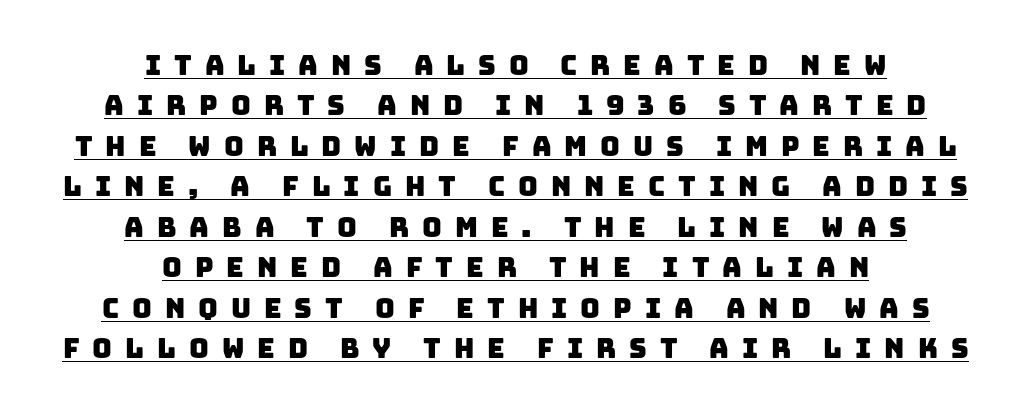
Q: Is the text underlined? A: Yes.
Q: How is the paragraph aligned? A: Centered.
Q: Is the spacing between letters normal or unusually wide? A: Unusually wide.
Q: Is the spacing between lines tight, normal or loose? A: Normal.
